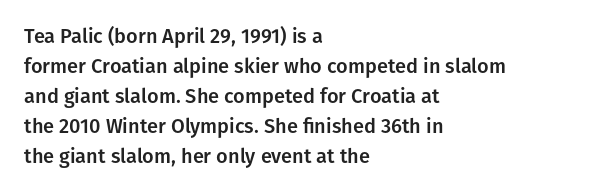
{"italic": "no", "underline": "no", "align": "left", "line_spacing": "normal", "line_spacing_ratio": 1.5, "letter_spacing": "normal", "letter_spacing_em": 0.0, "glyph_px": 20}
